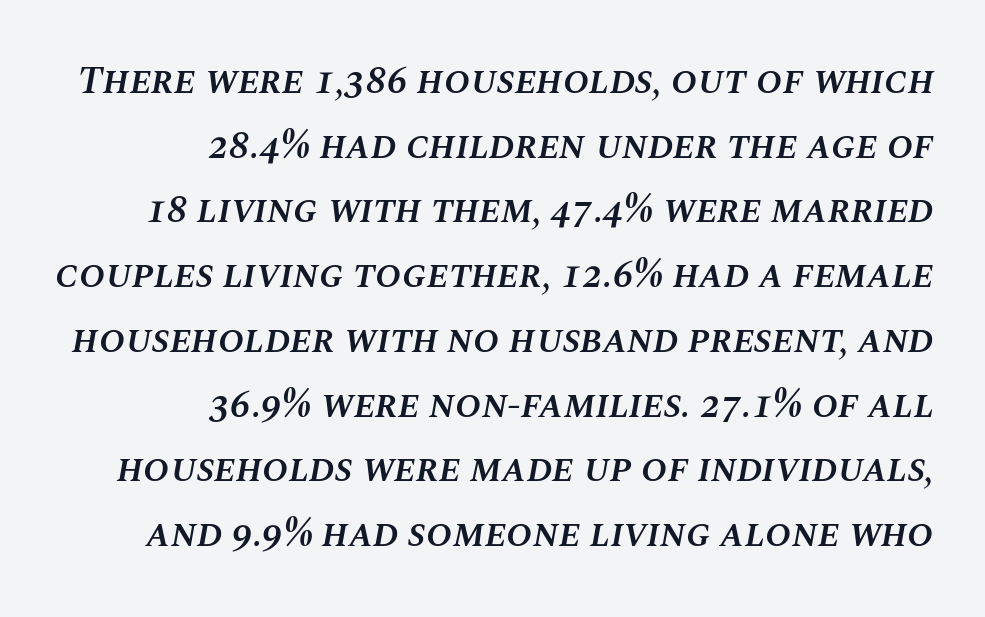
The image shows 39 px semibold type, italic (leaning right); set right-aligned, normal line spacing (1.66x), normal letter spacing, not underlined; medium stroke contrast and a large x-height.
